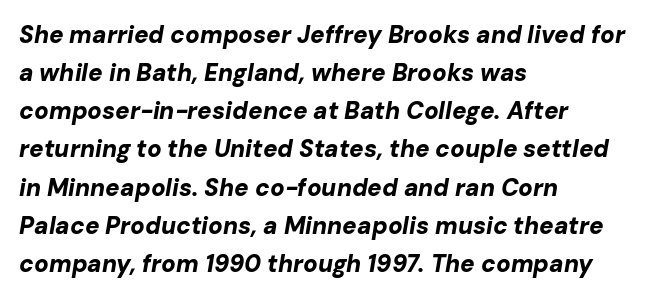
The image shows 24 px bold type, italic (leaning right); set left-aligned, normal line spacing (1.59x), normal letter spacing, not underlined.
